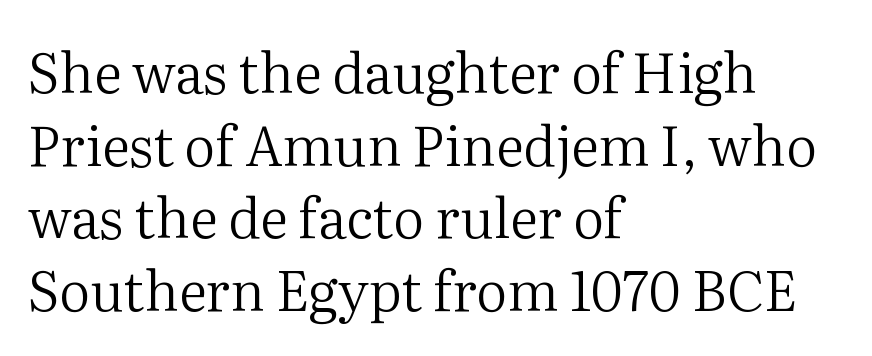
Q: Is the text bold? A: No.
Q: Is the text italic (slanted)? A: No, it is upright.
Q: Is the typeface a serif or a sans-serif typeface? A: Serif.
Q: Is the text underlined? A: No.
Q: How is the paragraph aligned? A: Left-aligned.
Q: Is the spacing between letters normal or unusually wide? A: Normal.
Q: Is the spacing between lines tight, normal or loose? A: Normal.
Q: Width (condensed, normal, or wide)? A: Normal.
Q: Stroke contrast? A: Medium.
Q: x-height? A: Medium.
Q: Monospaced? A: No.
